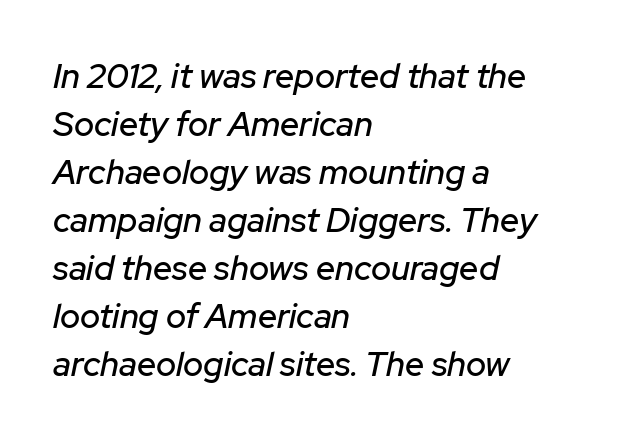
Would a proofreader flag this as italicized? Yes. Descenders hang freely into open space. There is no visible air inserted between adjacent glyphs. Baseline-to-baseline distance is the conventional proportion of letter height.
